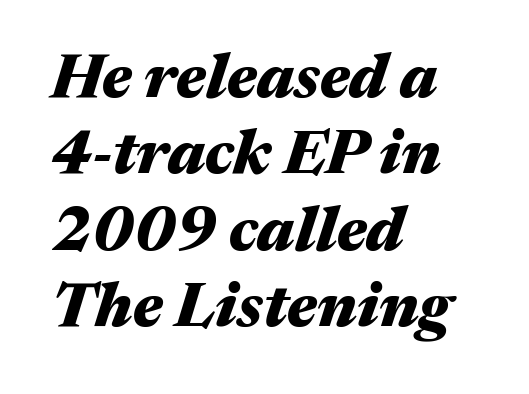
Q: Is the text bold? A: Yes.
Q: Is the text italic (slanted)? A: Yes, it leans right by about 17 degrees.
Q: Is the text underlined? A: No.
Q: How is the paragraph aligned? A: Left-aligned.
Q: Is the spacing between letters normal or unusually wide? A: Normal.
Q: Width (condensed, normal, or wide)? A: Wide.
Q: Stroke contrast? A: Medium.
Q: x-height? A: Medium.
Q: Monospaced? A: No.
